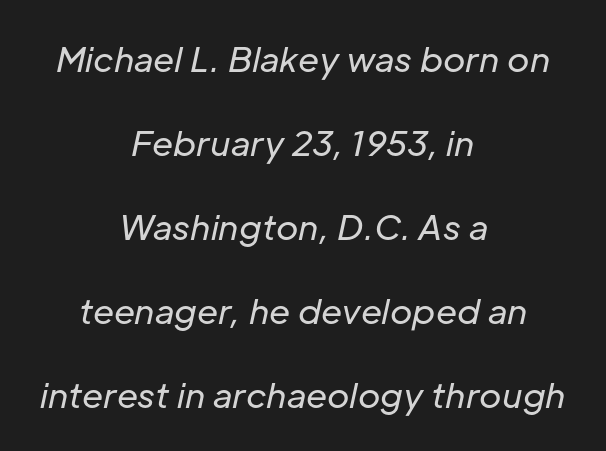
Q: Is the text bold? A: No.
Q: Is the text italic (slanted)? A: Yes, it leans right by about 12 degrees.
Q: Is the text underlined? A: No.
Q: How is the paragraph aligned? A: Centered.
Q: Is the spacing between letters normal or unusually wide? A: Normal.
Q: Is the spacing between lines tight, normal or loose? A: Loose.
Q: Width (condensed, normal, or wide)? A: Normal.
Q: Stroke contrast? A: Low.
Q: x-height? A: Medium.
Q: Monospaced? A: No.
